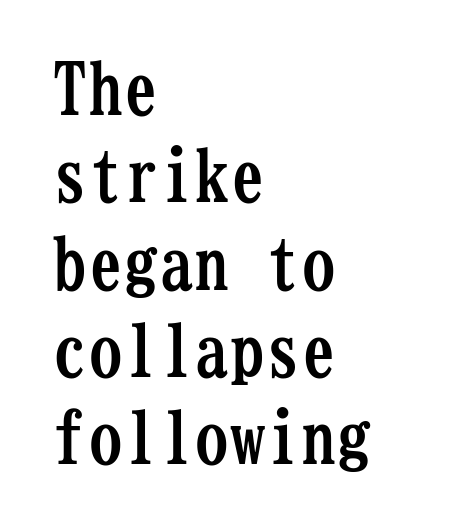
{"serif": "yes", "italic": "no", "bold": "yes", "weight": "semibold", "width": "condensed", "stroke_contrast": "low", "x_height": "medium", "monospaced": "yes", "underline": "no", "align": "left", "line_spacing_ratio": 1.23, "letter_spacing": "normal", "letter_spacing_em": 0.0, "glyph_px": 71}
